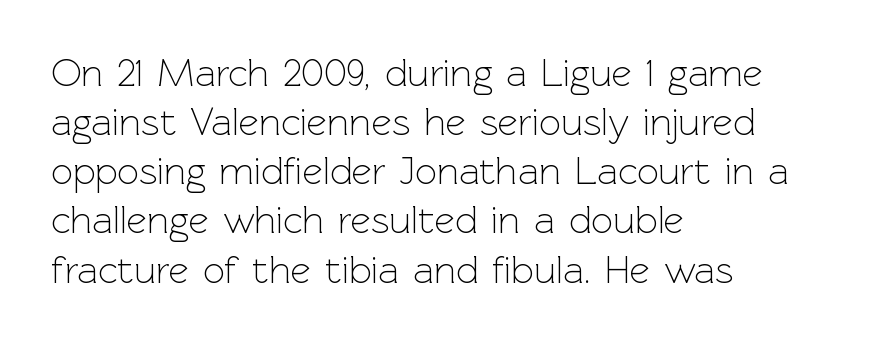
Q: Is the text bold? A: No.
Q: Is the text italic (slanted)? A: No, it is upright.
Q: Is the typeface a serif or a sans-serif typeface? A: Sans-serif.
Q: Is the text underlined? A: No.
Q: How is the paragraph aligned? A: Left-aligned.
Q: Is the spacing between letters normal or unusually wide? A: Normal.
Q: Is the spacing between lines tight, normal or loose? A: Normal.
Q: Width (condensed, normal, or wide)? A: Normal.
Q: x-height? A: Medium.
Q: Monospaced? A: No.
